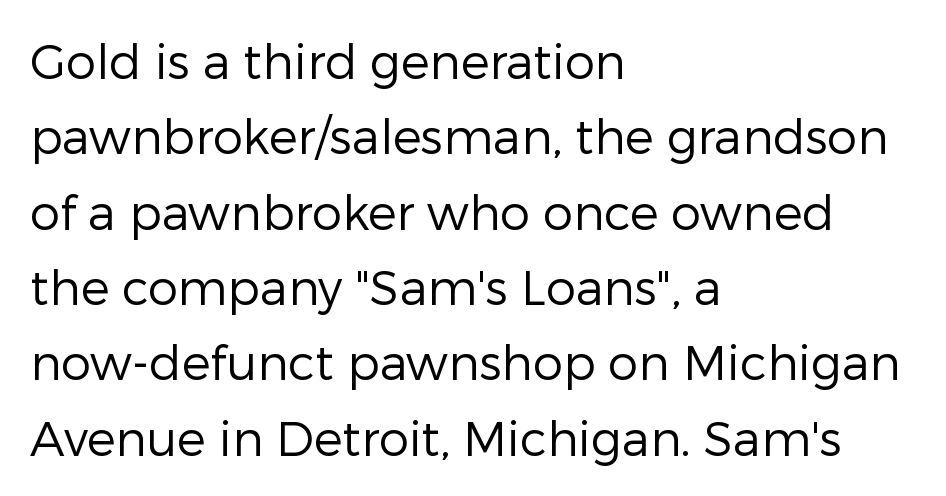
{"serif": "no", "italic": "no", "bold": "no", "weight": "regular", "width": "normal", "stroke_contrast": "low", "x_height": "medium", "monospaced": "no", "underline": "no", "align": "left", "line_spacing": "normal", "line_spacing_ratio": 1.57, "letter_spacing": "normal", "letter_spacing_em": 0.0, "glyph_px": 48}
